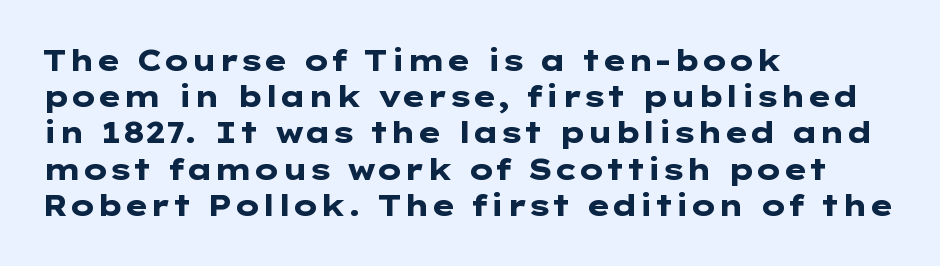
The image shows 29 px heavy, wide sans-serif type, upright; set left-aligned, normal line spacing (1.25x), normal letter spacing, not underlined; low stroke contrast and a medium x-height.
